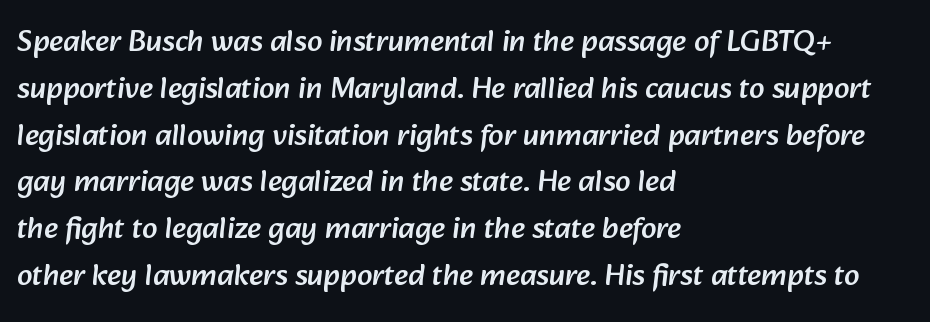
{"serif": "no", "width": "normal", "stroke_contrast": "low", "x_height": "medium", "monospaced": "no", "underline": "no", "align": "left", "line_spacing": "normal", "line_spacing_ratio": 1.51, "letter_spacing": "normal", "letter_spacing_em": 0.0, "glyph_px": 31}
